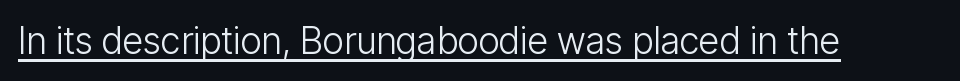
Q: Is the text bold? A: No.
Q: Is the text italic (slanted)? A: No, it is upright.
Q: Is the typeface a serif or a sans-serif typeface? A: Sans-serif.
Q: Is the text underlined? A: Yes.
Q: Is the spacing between letters normal or unusually wide? A: Normal.
Q: Width (condensed, normal, or wide)? A: Condensed.
Q: Stroke contrast? A: Low.
Q: x-height? A: Medium.
Q: Monospaced? A: No.
